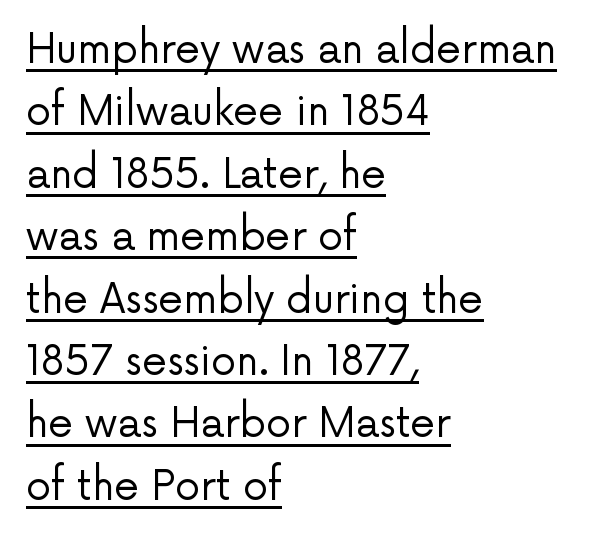
The image shows 40 px regular-weight sans-serif type, upright; set left-aligned, normal line spacing (1.56x), normal letter spacing, underlined; low stroke contrast and a medium x-height.
